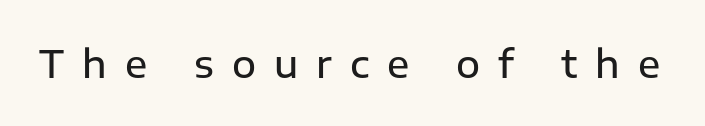
Q: Is the text bold? A: Semi-bold.
Q: Is the text italic (slanted)? A: No, it is upright.
Q: Is the typeface a serif or a sans-serif typeface? A: Sans-serif.
Q: Is the text underlined? A: No.
Q: Is the spacing between letters normal or unusually wide? A: Unusually wide.
Q: Width (condensed, normal, or wide)? A: Normal.
Q: Stroke contrast? A: Low.
Q: x-height? A: Medium.
Q: Monospaced? A: No.
